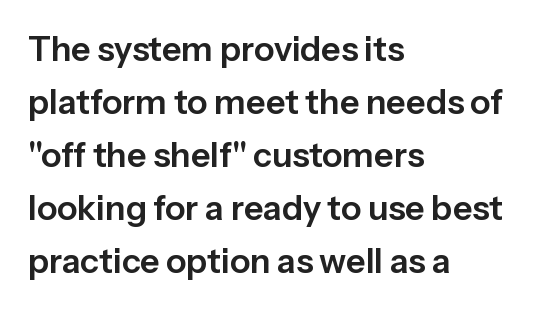
The image shows 34 px sans-serif type, upright; set left-aligned, normal line spacing (1.56x), normal letter spacing, not underlined; low stroke contrast and a medium x-height.
